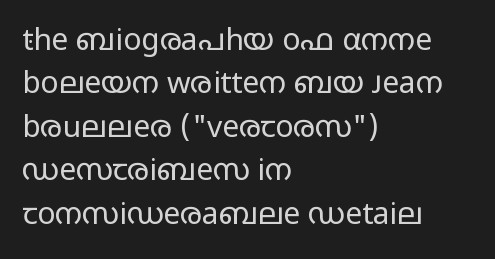
Posture: upright roman. A quiet, ordinary-to-light weight characterises the typeface. Summary of vertical rhythm: regular, with standard interline spacing. There is no visible air inserted between adjacent glyphs. This sample is left-justified, so line endings fall wherever the words run out.
